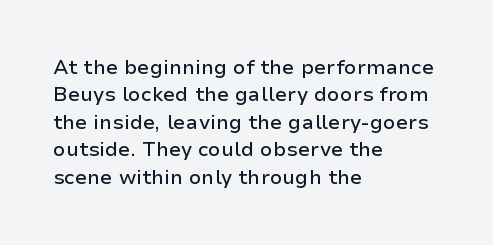
Q: Is the text italic (slanted)? A: No, it is upright.
Q: Is the text underlined? A: No.
Q: How is the paragraph aligned? A: Left-aligned.
Q: Is the spacing between letters normal or unusually wide? A: Normal.
Q: Is the spacing between lines tight, normal or loose? A: Normal.
